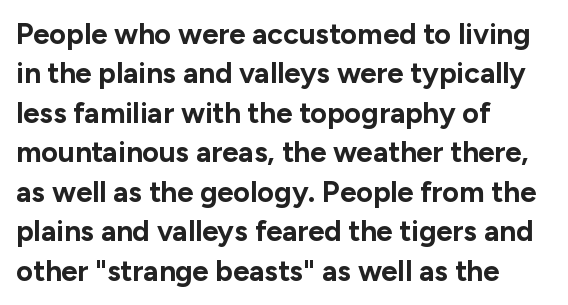
{"serif": "no", "italic": "no", "bold": "yes", "weight": "bold", "width": "normal", "stroke_contrast": "low", "x_height": "medium", "monospaced": "no", "underline": "no", "align": "left", "line_spacing": "normal", "line_spacing_ratio": 1.36, "letter_spacing": "normal", "letter_spacing_em": 0.0, "glyph_px": 29}
